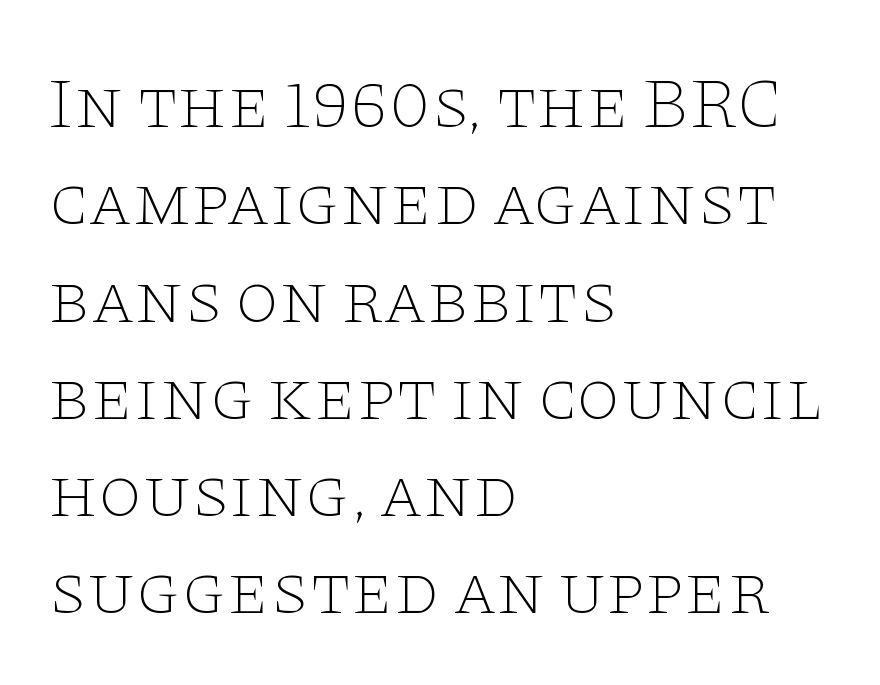
{"serif": "yes", "italic": "no", "bold": "no", "weight": "thin", "width": "wide", "stroke_contrast": "low", "x_height": "large", "monospaced": "no", "underline": "no", "align": "left", "line_spacing": "normal", "line_spacing_ratio": 1.37, "letter_spacing": "normal", "letter_spacing_em": 0.0, "glyph_px": 71}
